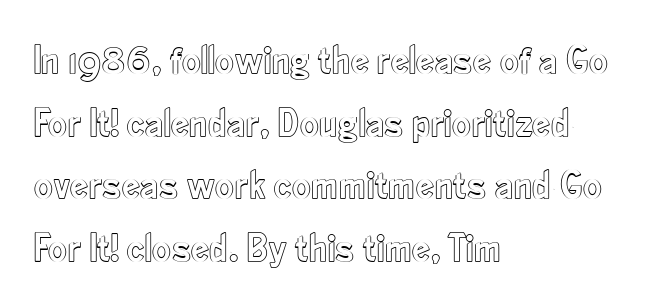
Q: Is the text italic (slanted)? A: No, it is upright.
Q: Is the text underlined? A: No.
Q: How is the paragraph aligned? A: Left-aligned.
Q: Is the spacing between letters normal or unusually wide? A: Normal.
Q: Is the spacing between lines tight, normal or loose? A: Normal.
Q: Width (condensed, normal, or wide)? A: Condensed.
Q: x-height? A: Small.
Q: Monospaced? A: No.
